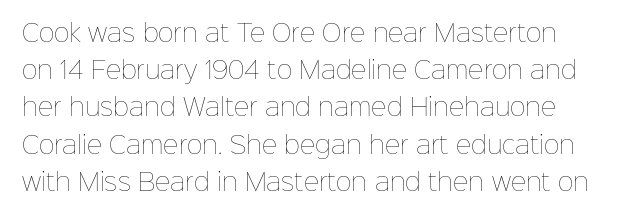
Ordinary non-slanted type is in use. This sample uses plain, unmodified letter spacing. Has an underline been added? It has not. The designer left line spacing at the default. The cut favours lightness, reaching ordinary text weight at its darkest. Layout note: lines flush left.
